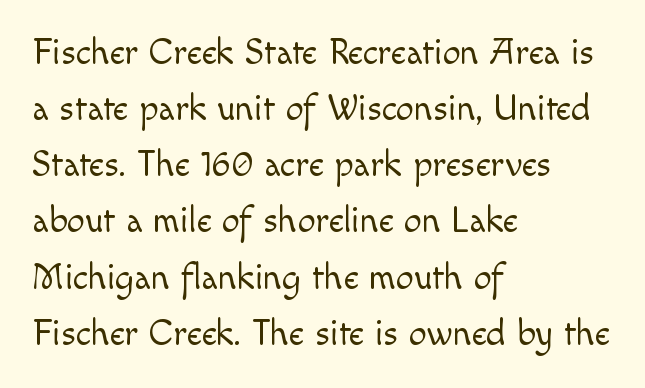
What stands out about the letter spacing? Nothing — it is the standard amount. Do the letters lean? They stand straight. This is not heavy type; no bold has been used. Character widths vary here, with narrow letters taking less room than wide ones. Regarding leading, the lines here are spaced in the standard way.
